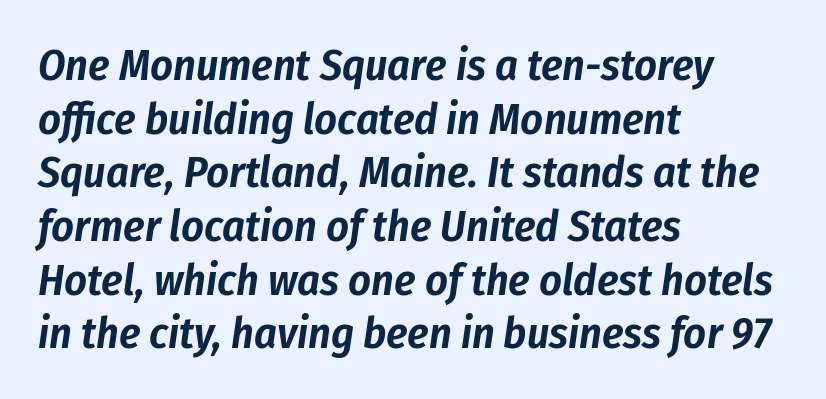
Q: Is the text italic (slanted)? A: Yes, it leans right by about 8 degrees.
Q: Is the text underlined? A: No.
Q: How is the paragraph aligned? A: Left-aligned.
Q: Is the spacing between letters normal or unusually wide? A: Normal.
Q: Width (condensed, normal, or wide)? A: Condensed.
Q: Stroke contrast? A: Low.
Q: x-height? A: Medium.
Q: Monospaced? A: No.
